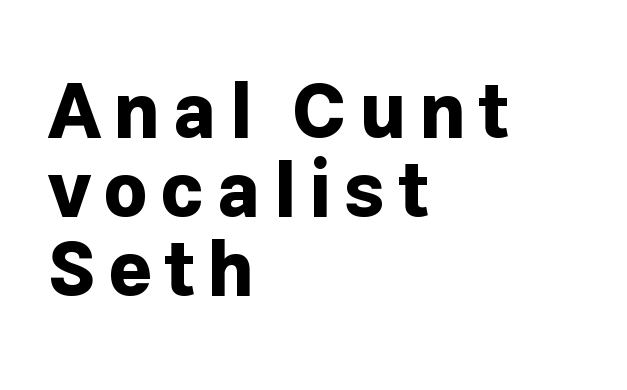
{"serif": "no", "italic": "no", "bold": "yes", "weight": "bold", "width": "normal", "stroke_contrast": "low", "x_height": "medium", "monospaced": "no", "underline": "no", "align": "left", "line_spacing": "tight", "line_spacing_ratio": 1.04, "glyph_px": 76}
